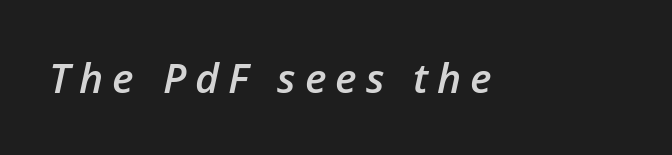
{"italic": "yes", "lean": "right", "slant_degrees": 12, "bold": "semi", "weight": "semibold", "width": "normal", "stroke_contrast": "low", "x_height": "medium", "monospaced": "no", "underline": "no", "letter_spacing": "wide", "letter_spacing_em": 0.22, "glyph_px": 41}
